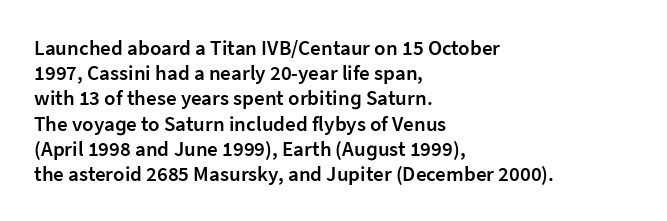
{"italic": "no", "bold": "semi", "underline": "no", "align": "left", "line_spacing_ratio": 1.2, "letter_spacing": "normal", "letter_spacing_em": 0.0, "glyph_px": 21}
